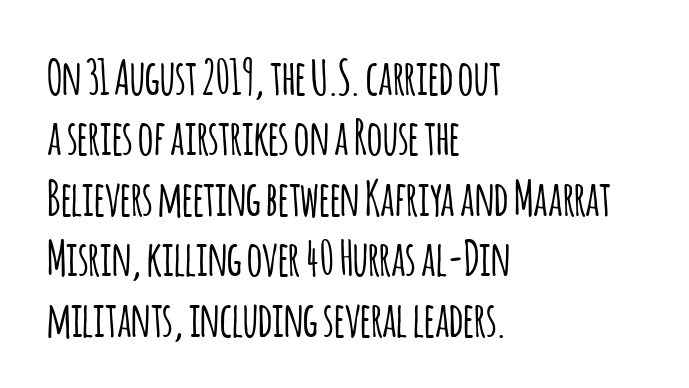
Q: Is the text italic (slanted)? A: No, it is upright.
Q: Is the typeface a serif or a sans-serif typeface? A: Sans-serif.
Q: Is the text underlined? A: No.
Q: How is the paragraph aligned? A: Left-aligned.
Q: Is the spacing between letters normal or unusually wide? A: Normal.
Q: Is the spacing between lines tight, normal or loose? A: Normal.
Q: Width (condensed, normal, or wide)? A: Condensed.
Q: Stroke contrast? A: Low.
Q: x-height? A: Large.
Q: Monospaced? A: No.
